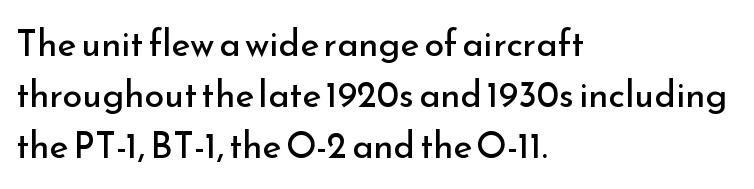
The image shows 36 px regular-weight sans-serif type, upright; set left-aligned, normal line spacing (1.41x), normal letter spacing, not underlined; low stroke contrast and a small x-height.
